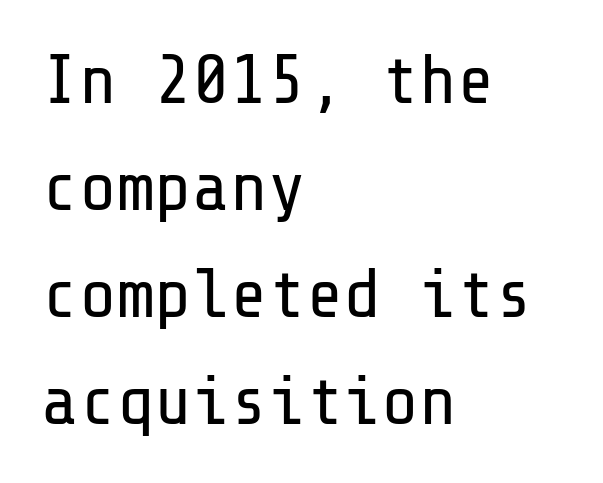
Q: Is the text bold? A: No.
Q: Is the text italic (slanted)? A: No, it is upright.
Q: Is the typeface a serif or a sans-serif typeface? A: Sans-serif.
Q: Is the text underlined? A: No.
Q: How is the paragraph aligned? A: Left-aligned.
Q: Is the spacing between letters normal or unusually wide? A: Normal.
Q: Is the spacing between lines tight, normal or loose? A: Normal.
Q: Width (condensed, normal, or wide)? A: Normal.
Q: Stroke contrast? A: Low.
Q: x-height? A: Medium.
